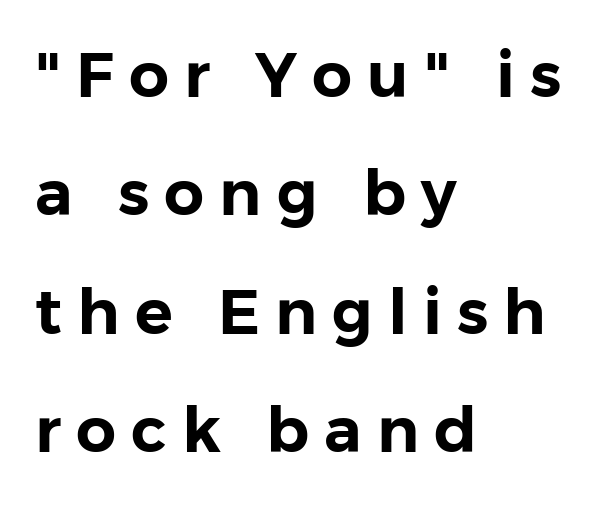
The image shows 63 px sans-serif type, upright; set left-aligned, line spacing 1.88x, unusually wide letter spacing (+0.24 em), not underlined; low stroke contrast and a medium x-height.
